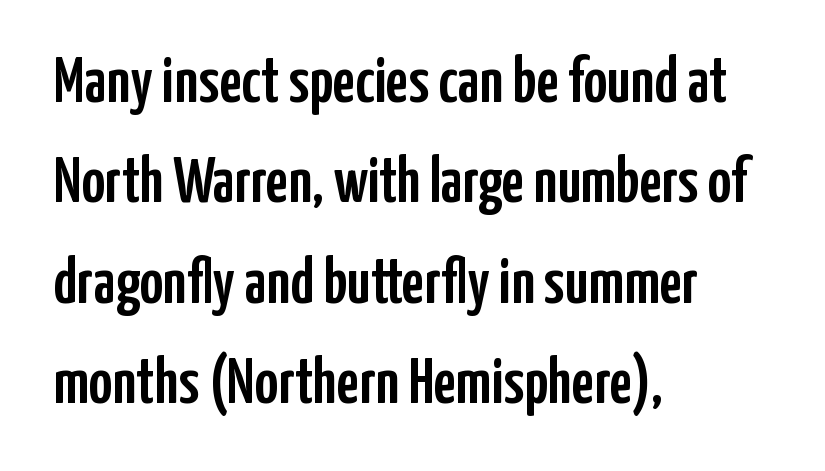
Q: Is the text italic (slanted)? A: No, it is upright.
Q: Is the typeface a serif or a sans-serif typeface? A: Sans-serif.
Q: Is the text underlined? A: No.
Q: How is the paragraph aligned? A: Left-aligned.
Q: Is the spacing between letters normal or unusually wide? A: Normal.
Q: Is the spacing between lines tight, normal or loose? A: Normal.
Q: Width (condensed, normal, or wide)? A: Condensed.
Q: Stroke contrast? A: Low.
Q: x-height? A: Medium.
Q: Monospaced? A: No.
